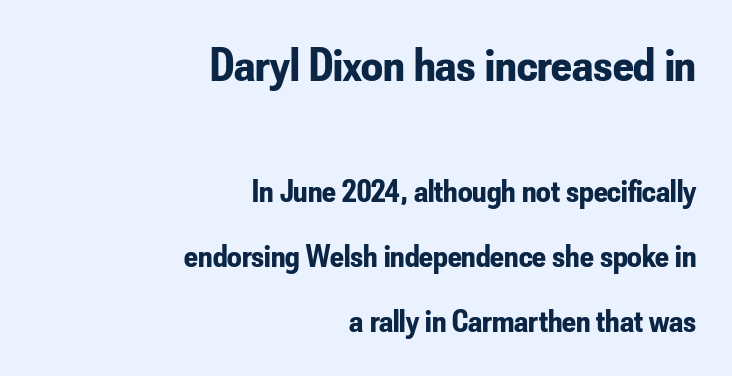
The image shows 48 px bold, condensed sans-serif type, upright; set right-aligned, loose line spacing (2.03x), normal letter spacing, not underlined; the first (top) block is 1.5x larger; low stroke contrast and a small x-height.
